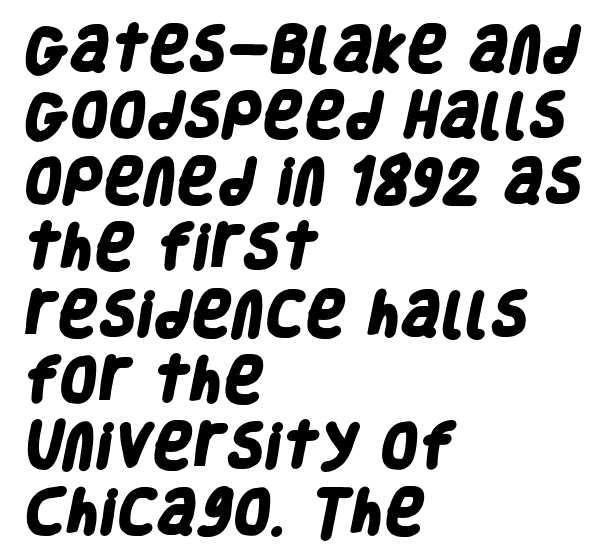
Q: Is the text bold? A: Yes.
Q: Is the typeface a serif or a sans-serif typeface? A: Sans-serif.
Q: Is the text underlined? A: No.
Q: How is the paragraph aligned? A: Left-aligned.
Q: Is the spacing between letters normal or unusually wide? A: Normal.
Q: Is the spacing between lines tight, normal or loose? A: Normal.
Q: Width (condensed, normal, or wide)? A: Condensed.
Q: Stroke contrast? A: Low.
Q: x-height? A: Large.
Q: Monospaced? A: No.
